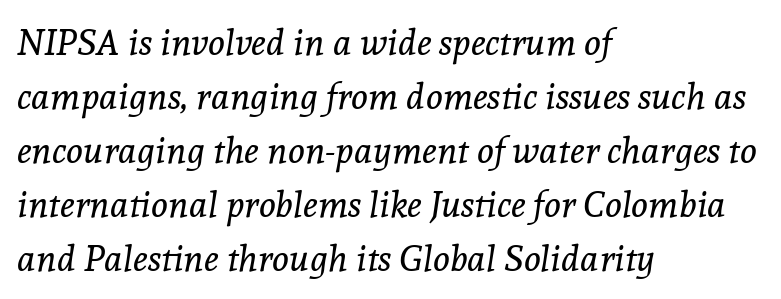
The image shows 36 px regular-weight serif type, italic (leaning right); set left-aligned, normal line spacing (1.5x), normal letter spacing, not underlined; a medium x-height.
